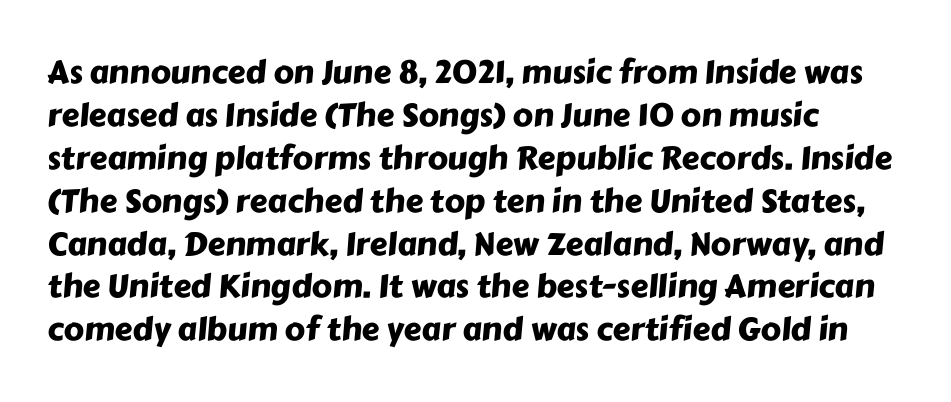
The line texture is even and compact thanks to regular tracking. Rows of type keep a routine distance in the vertical direction. Is this a fixed-width face? No — the glyphs have proportional, varying widths. The lines in this sample share a left origin and differ only in where they stop.
